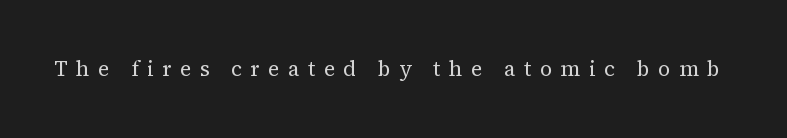
{"italic": "no", "bold": "no", "underline": "no", "letter_spacing": "wide", "letter_spacing_em": 0.4, "glyph_px": 21}
